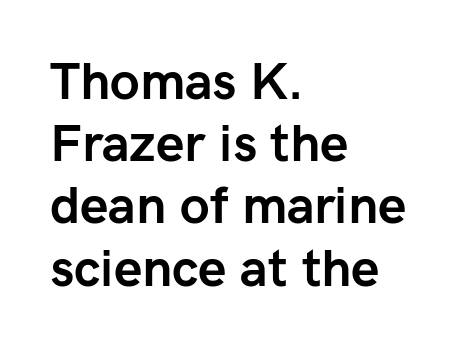
Q: Is the text bold? A: Yes.
Q: Is the text italic (slanted)? A: No, it is upright.
Q: Is the typeface a serif or a sans-serif typeface? A: Sans-serif.
Q: Is the text underlined? A: No.
Q: How is the paragraph aligned? A: Left-aligned.
Q: Is the spacing between letters normal or unusually wide? A: Normal.
Q: Width (condensed, normal, or wide)? A: Normal.
Q: Stroke contrast? A: Low.
Q: x-height? A: Medium.
Q: Monospaced? A: No.
